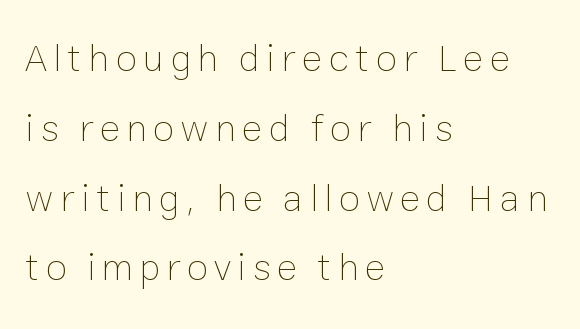
Nobody drew a line under any word here. Designer's note — italics off, roman on. All the whitespace from short lines collects on the right. The font sits on the lighter half of the weight spectrum, regular included. This sample has the flowing, uneven cadence of proportional lettering.
